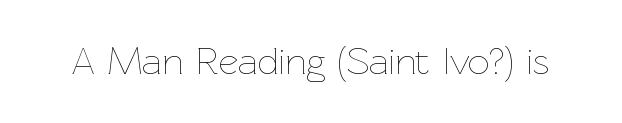
The image shows 38 px thin type, upright; set normal letter spacing, not underlined; low stroke contrast and a medium x-height.
